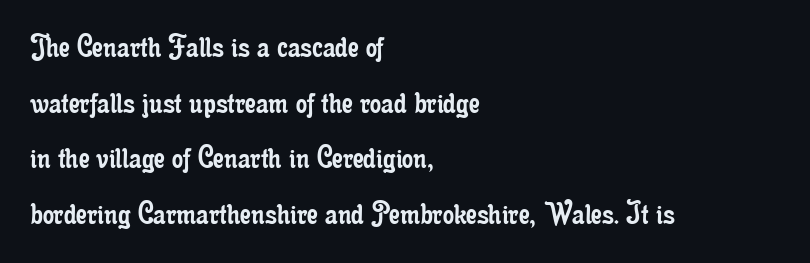
The image shows 35 px regular-weight, condensed serif type, upright; set left-aligned, normal line spacing (1.59x), normal letter spacing, not underlined; low stroke contrast and a small x-height.
